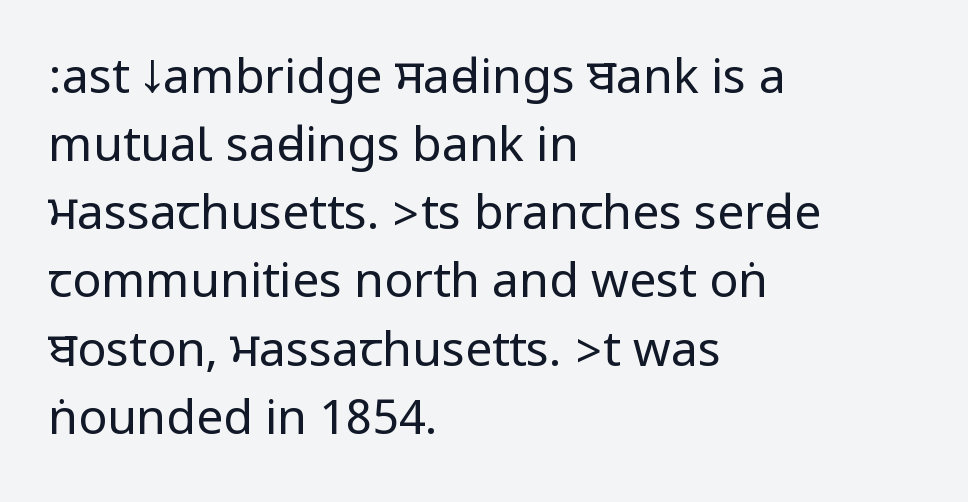
How would I describe the line gaps? Plain and ordinary. Font category for this specimen: sans-serif. Does the lettering tilt? It doesn't — this is upright. Between one letter and the next there's only the usual sliver of space. Weight: not bold — regular or lighter. A clean baseline with only descenders dipping below it.
